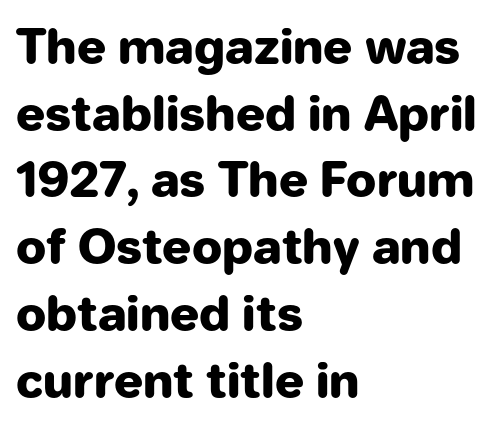
{"serif": "no", "italic": "no", "bold": "yes", "weight": "heavy", "width": "normal", "stroke_contrast": "low", "x_height": "medium", "monospaced": "no", "underline": "no", "align": "left", "line_spacing": "normal", "line_spacing_ratio": 1.39, "letter_spacing": "normal", "letter_spacing_em": 0.0, "glyph_px": 48}
